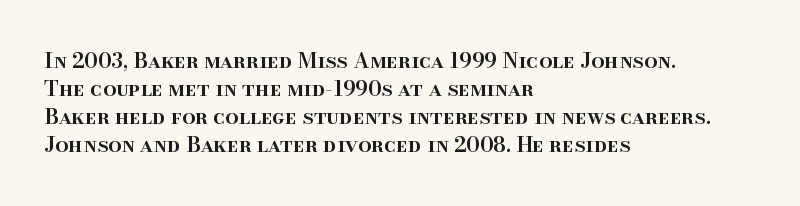
Q: Is the text bold? A: Semi-bold.
Q: Is the text italic (slanted)? A: No, it is upright.
Q: Is the text underlined? A: No.
Q: How is the paragraph aligned? A: Left-aligned.
Q: Is the spacing between letters normal or unusually wide? A: Normal.
Q: Is the spacing between lines tight, normal or loose? A: Normal.
